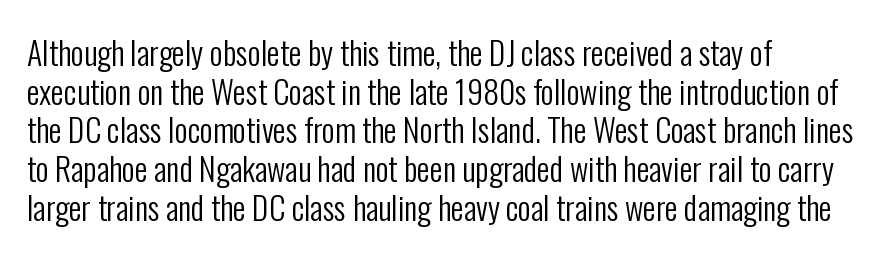
The image shows 32 px regular-weight, condensed sans-serif type, upright; set left-aligned, line spacing 1.21x, normal letter spacing, not underlined; low stroke contrast and a medium x-height.
